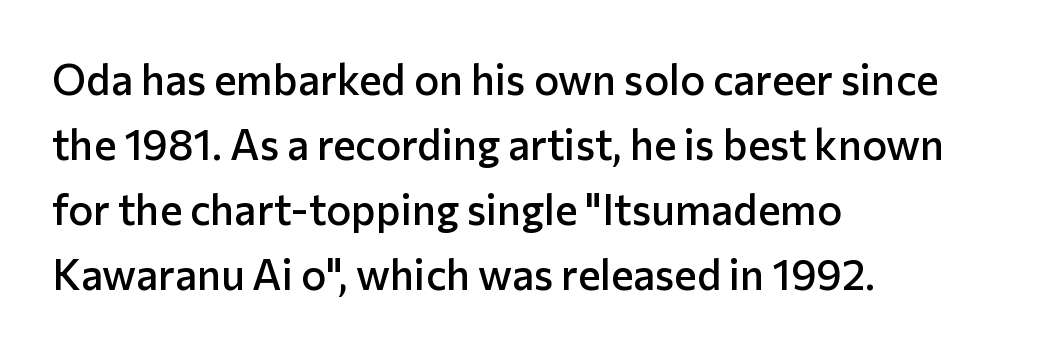
The rendering anchors every line to the left-hand side. Each letter keeps its own natural width here, so spacing adapts to shape. These lines sit exactly where default settings would place them. Its strokes are somewhat broadened, the hallmark of semibold type. Classification — sans serif. Decoration check: the copy has no underline.
